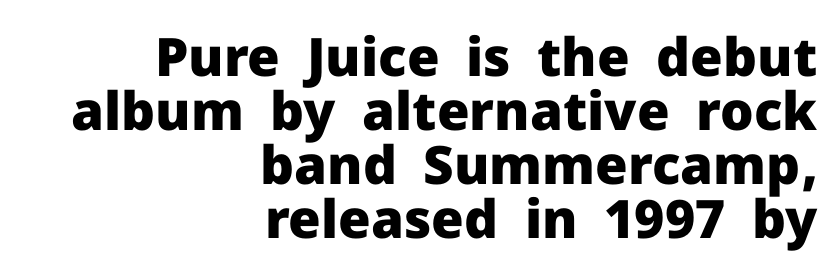
Q: Is the text bold? A: Yes.
Q: Is the text italic (slanted)? A: No, it is upright.
Q: Is the typeface a serif or a sans-serif typeface? A: Sans-serif.
Q: Is the text underlined? A: No.
Q: How is the paragraph aligned? A: Right-aligned.
Q: Is the spacing between letters normal or unusually wide? A: Normal.
Q: Is the spacing between lines tight, normal or loose? A: Tight.
Q: Width (condensed, normal, or wide)? A: Normal.
Q: Stroke contrast? A: Low.
Q: x-height? A: Medium.
Q: Monospaced? A: No.
